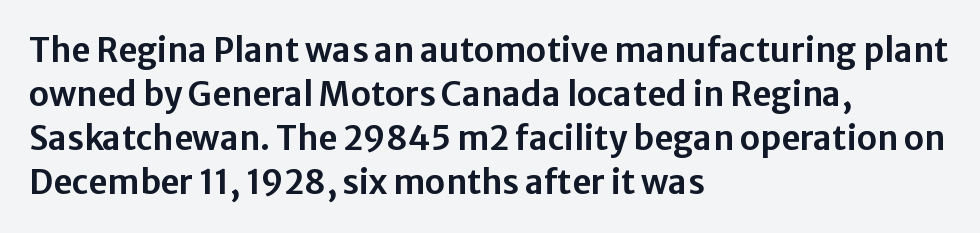
{"serif": "no", "italic": "no", "width": "normal", "stroke_contrast": "low", "x_height": "medium", "monospaced": "no", "underline": "no", "align": "left", "line_spacing": "normal", "line_spacing_ratio": 1.33, "letter_spacing": "normal", "letter_spacing_em": 0.0, "glyph_px": 33}
